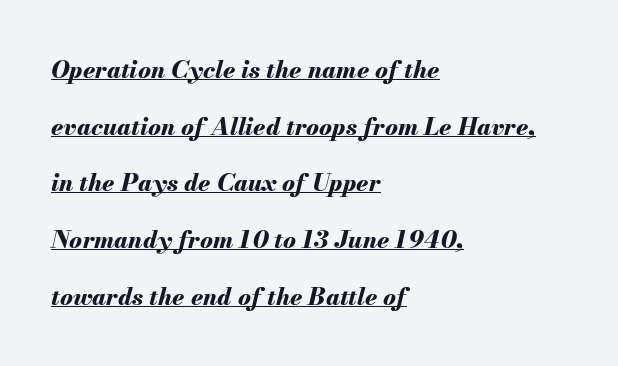
The image shows 24 px bold type, italic (leaning right); set left-aligned, loose line spacing (2.36x), normal letter spacing, underlined.
